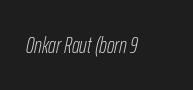
Each stroke keeps to a modest, everyday thickness or less. In terms of posture, this sample is oblique. Honestly, there is no underline to notice here at all. The horizontal fit of the characters is conventional and even.
